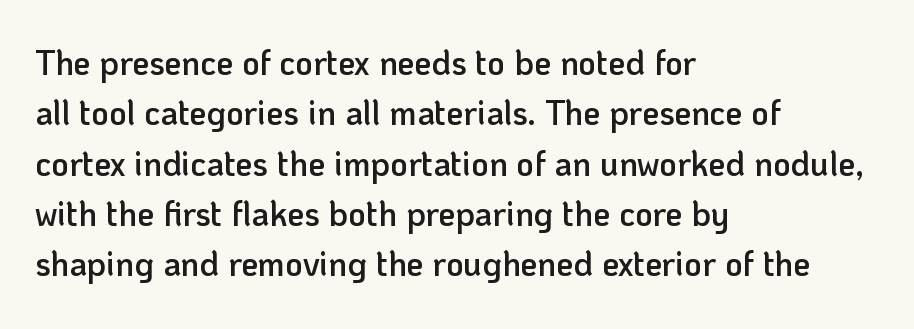
The image shows 34 px semibold sans-serif type, upright; set left-aligned, normal line spacing (1.48x), normal letter spacing, not underlined; low stroke contrast and a medium x-height.
